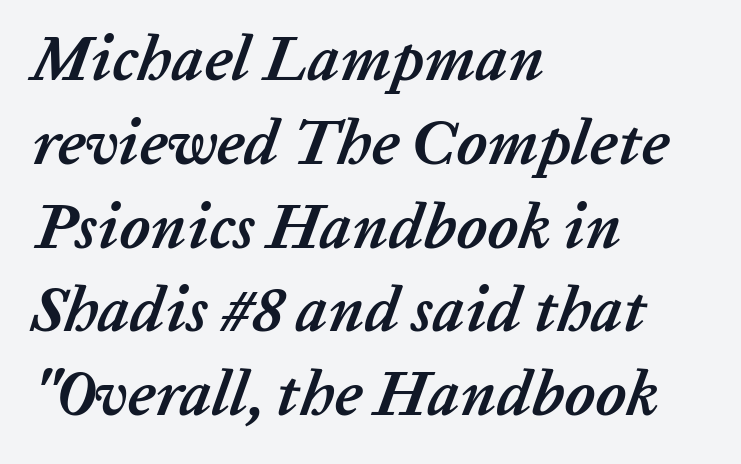
The image shows 63 px semibold type, italic (leaning right); set left-aligned, normal line spacing (1.33x), normal letter spacing, not underlined; low stroke contrast and a medium x-height.
